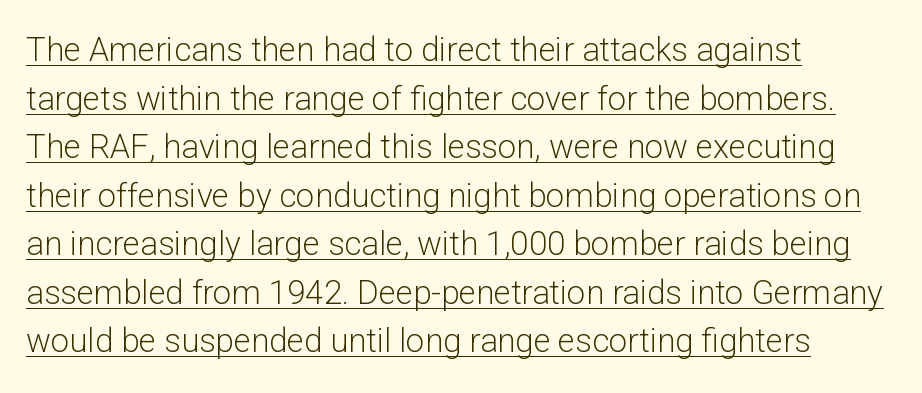
Observe the ordinary spacing: letters are neighbours, not strangers. Heft: none added — not bold. Honestly, the underline is the first thing you notice here. The text block is weighted toward the left margin, trailing off unevenly rightward. Think of a printed novel: that variable character pitch is what you see here. Font category for this specimen: sans-serif.
